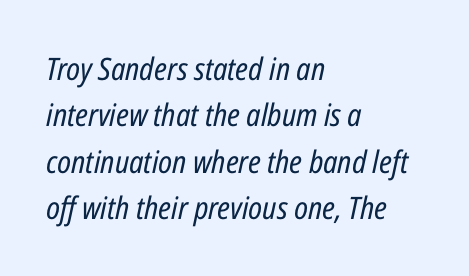
{"italic": "yes", "lean": "right", "slant_degrees": 12, "bold": "no", "weight": "regular", "width": "condensed", "stroke_contrast": "low", "x_height": "medium", "monospaced": "no", "underline": "no", "align": "left", "line_spacing": "normal", "line_spacing_ratio": 1.5, "letter_spacing": "normal", "letter_spacing_em": 0.0, "glyph_px": 31}
